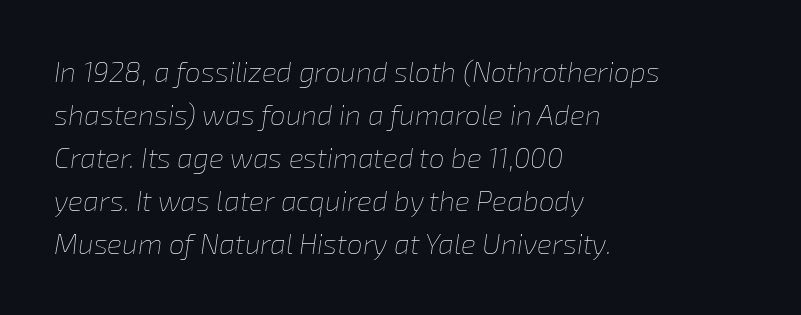
The image shows 28 px thin type, italic (leaning right); set left-aligned, normal line spacing (1.54x), normal letter spacing, not underlined; low stroke contrast and a medium x-height.
